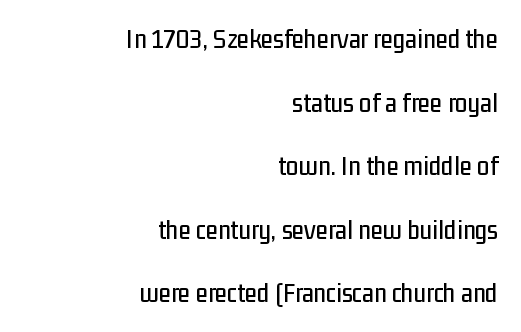
Q: Is the text italic (slanted)? A: No, it is upright.
Q: Is the typeface a serif or a sans-serif typeface? A: Sans-serif.
Q: Is the text underlined? A: No.
Q: How is the paragraph aligned? A: Right-aligned.
Q: Is the spacing between letters normal or unusually wide? A: Normal.
Q: Is the spacing between lines tight, normal or loose? A: Loose.
Q: Width (condensed, normal, or wide)? A: Condensed.
Q: Stroke contrast? A: Low.
Q: x-height? A: Medium.
Q: Monospaced? A: No.
